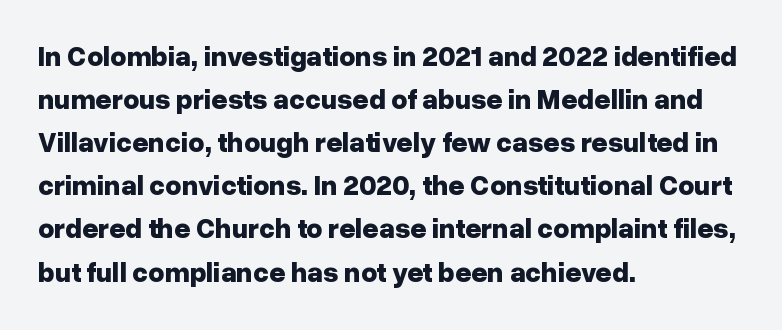
Q: Is the text bold? A: Yes.
Q: Is the text italic (slanted)? A: No, it is upright.
Q: Is the typeface a serif or a sans-serif typeface? A: Sans-serif.
Q: Is the text underlined? A: No.
Q: How is the paragraph aligned? A: Left-aligned.
Q: Is the spacing between letters normal or unusually wide? A: Normal.
Q: Is the spacing between lines tight, normal or loose? A: Normal.
Q: Width (condensed, normal, or wide)? A: Normal.
Q: Stroke contrast? A: Low.
Q: x-height? A: Medium.
Q: Monospaced? A: No.
